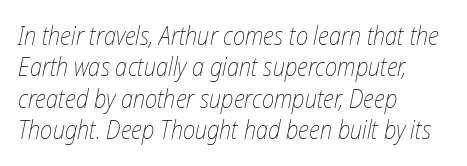
The image shows 25 px text type, italic (leaning right); set left-aligned, normal line spacing (1.26x), normal letter spacing, not underlined.
